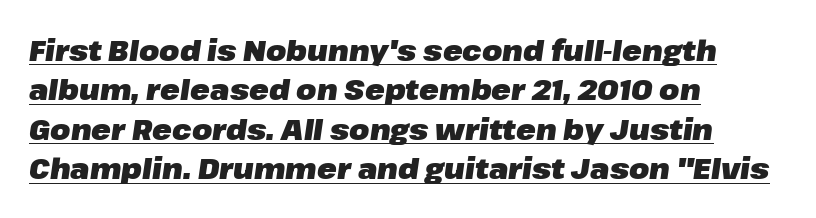
{"italic": "yes", "lean": "right", "slant_degrees": 8, "bold": "yes", "weight": "heavy", "width": "normal", "stroke_contrast": "low", "x_height": "medium", "monospaced": "no", "underline": "yes", "align": "left", "line_spacing": "normal", "line_spacing_ratio": 1.36, "letter_spacing": "normal", "letter_spacing_em": 0.0, "glyph_px": 29}
